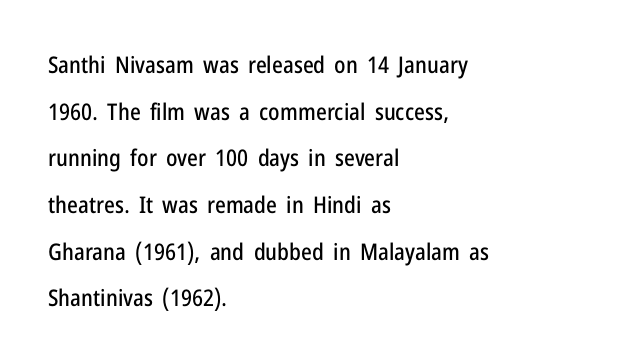
{"italic": "no", "underline": "no", "align": "left", "line_spacing": "loose", "line_spacing_ratio": 2.03, "letter_spacing": "normal", "letter_spacing_em": 0.0, "glyph_px": 23}
